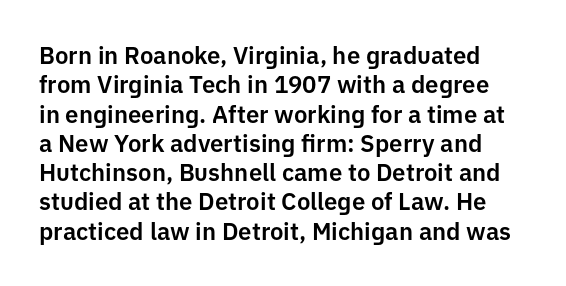
Q: Is the text italic (slanted)? A: No, it is upright.
Q: Is the text underlined? A: No.
Q: Is the spacing between letters normal or unusually wide? A: Normal.
